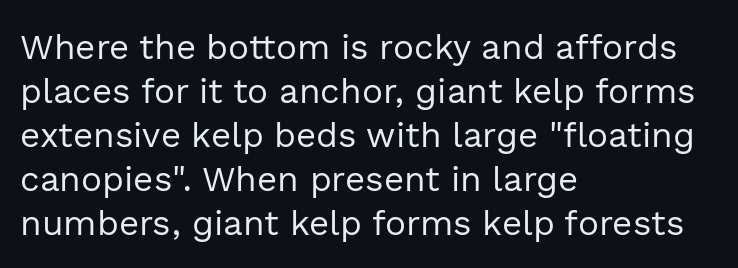
Q: Is the text bold? A: No.
Q: Is the text italic (slanted)? A: No, it is upright.
Q: Is the typeface a serif or a sans-serif typeface? A: Sans-serif.
Q: Is the text underlined? A: No.
Q: How is the paragraph aligned? A: Left-aligned.
Q: Is the spacing between letters normal or unusually wide? A: Normal.
Q: Is the spacing between lines tight, normal or loose? A: Normal.
Q: Width (condensed, normal, or wide)? A: Normal.
Q: x-height? A: Medium.
Q: Monospaced? A: No.
